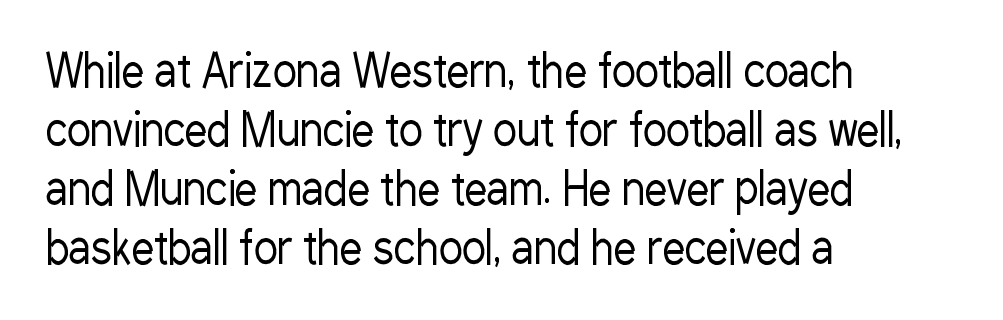
The image shows 45 px regular-weight, condensed sans-serif type, upright; set left-aligned, normal line spacing (1.31x), normal letter spacing, not underlined; low stroke contrast and a medium x-height.
